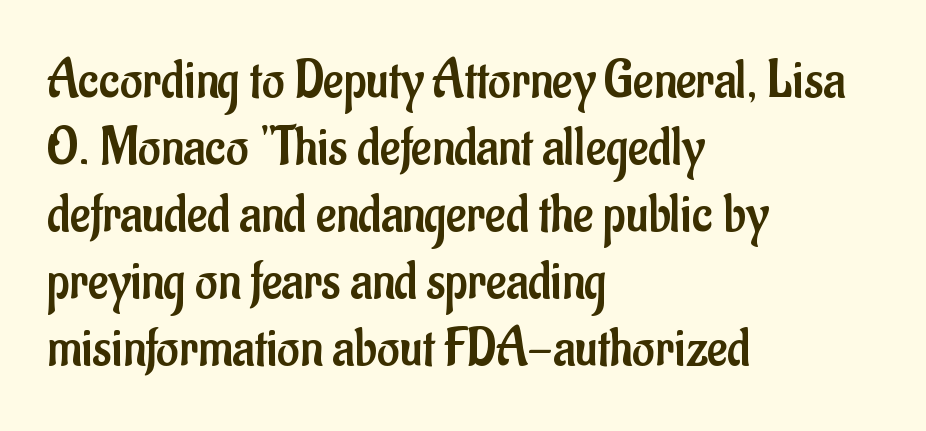
What kind of face is this? One without serifs — a sans. Each letter keeps its own natural width here, so spacing adapts to shape. Short and long lines alike share a common starting point at left. No letter is thick-stroked: the sample isn't bold.
